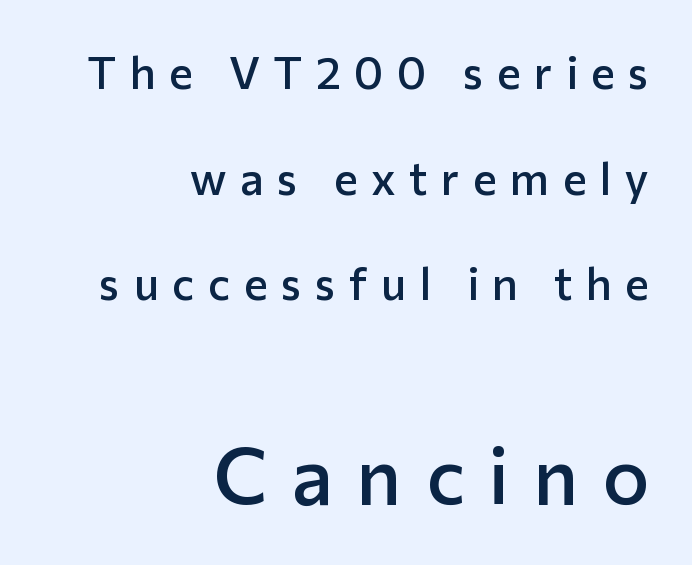
Q: Is the text bold? A: Semi-bold.
Q: Is the text italic (slanted)? A: No, it is upright.
Q: Is the typeface a serif or a sans-serif typeface? A: Sans-serif.
Q: Is the text underlined? A: No.
Q: How is the paragraph aligned? A: Right-aligned.
Q: Is the spacing between letters normal or unusually wide? A: Unusually wide.
Q: Is the spacing between lines tight, normal or loose? A: Loose.
Q: Which block of text is set in a larger size, the first (top) or the second (bottom)? A: The second (bottom) one.
Q: Width (condensed, normal, or wide)? A: Normal.
Q: Stroke contrast? A: Low.
Q: x-height? A: Medium.
Q: Monospaced? A: No.
